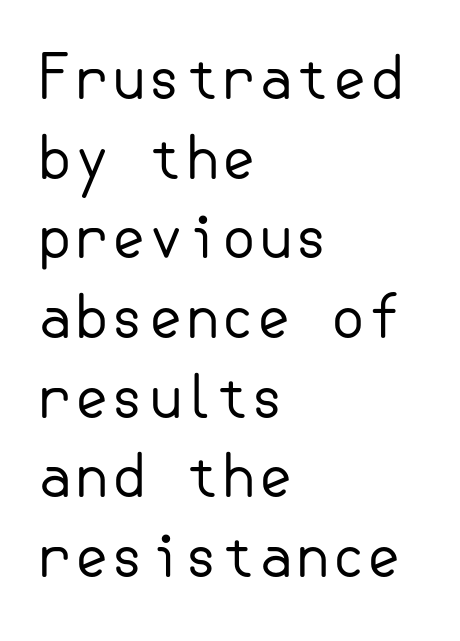
Are there feet on the stems? There aren't — it's a sans. Ascenders rise straight up at ninety degrees. Nobody touched the tracking dial on this one. Which margin do the lines hug? The left one — the right edge is uneven. Is this a heavy cut? Hardly; it is regular or lighter.
